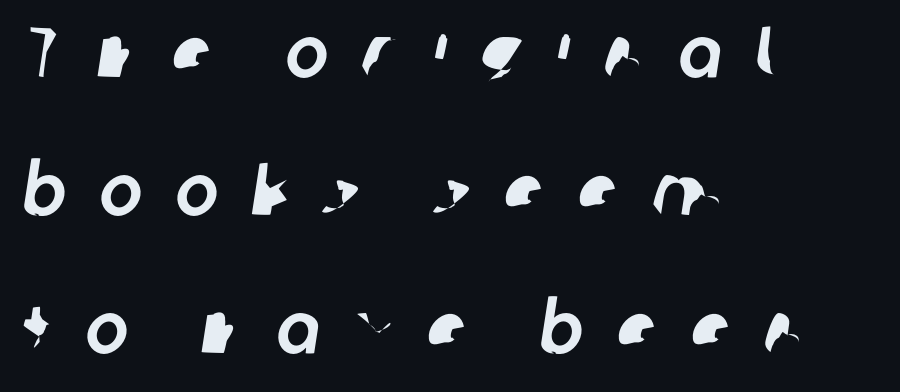
Q: Is the typeface a serif or a sans-serif typeface? A: Sans-serif.
Q: Is the text underlined? A: No.
Q: How is the paragraph aligned? A: Left-aligned.
Q: Is the spacing between letters normal or unusually wide? A: Unusually wide.
Q: Is the spacing between lines tight, normal or loose? A: Loose.
Q: Width (condensed, normal, or wide)? A: Normal.
Q: Stroke contrast? A: Low.
Q: x-height? A: Medium.
Q: Monospaced? A: No.
